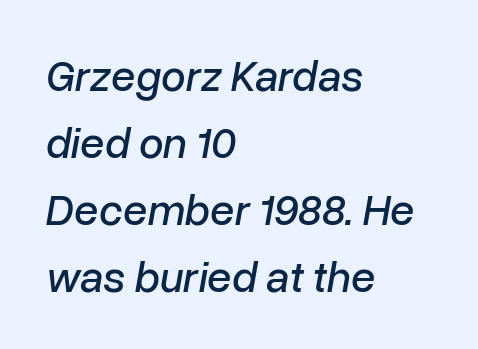
Q: Is the text italic (slanted)? A: Yes, it leans right by about 10 degrees.
Q: Is the text underlined? A: No.
Q: How is the paragraph aligned? A: Left-aligned.
Q: Is the spacing between letters normal or unusually wide? A: Normal.
Q: Is the spacing between lines tight, normal or loose? A: Normal.
Q: Width (condensed, normal, or wide)? A: Normal.
Q: Stroke contrast? A: Low.
Q: x-height? A: Medium.
Q: Monospaced? A: No.
